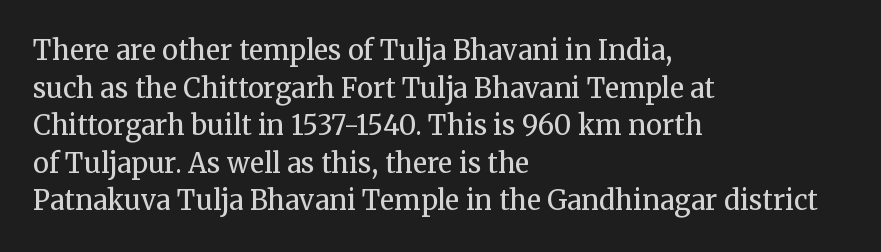
Notice how the stems are strictly vertical — no italics here. A bare baseline throughout the passage. Inter-character spacing is left at the font's built-in metrics. Vertical spacing — default. The ragged edge is on the right, which tells us the setting is flush left. The font sits on the lighter half of the weight spectrum, regular included.
